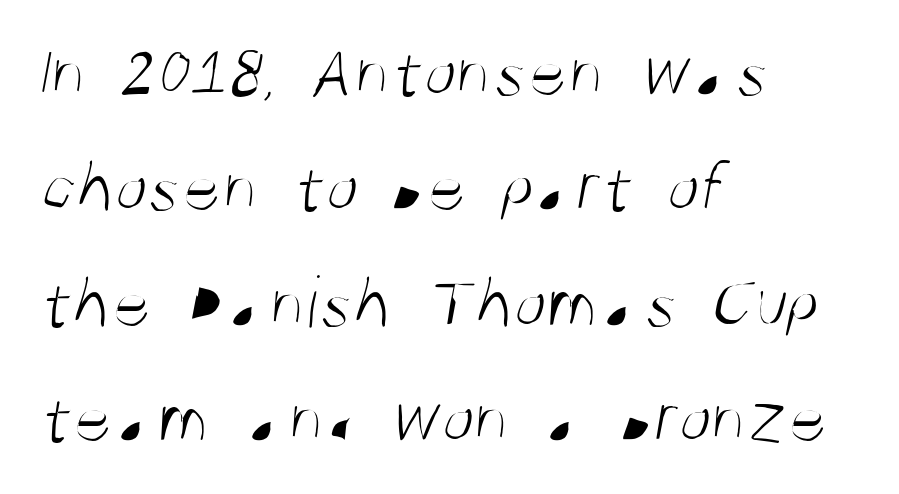
{"serif": "no", "bold": "no", "weight": "light", "width": "condensed", "stroke_contrast": "medium", "x_height": "large", "monospaced": "no", "underline": "no", "align": "left", "line_spacing": "normal", "line_spacing_ratio": 1.54, "letter_spacing": "normal", "letter_spacing_em": 0.0, "glyph_px": 75}
